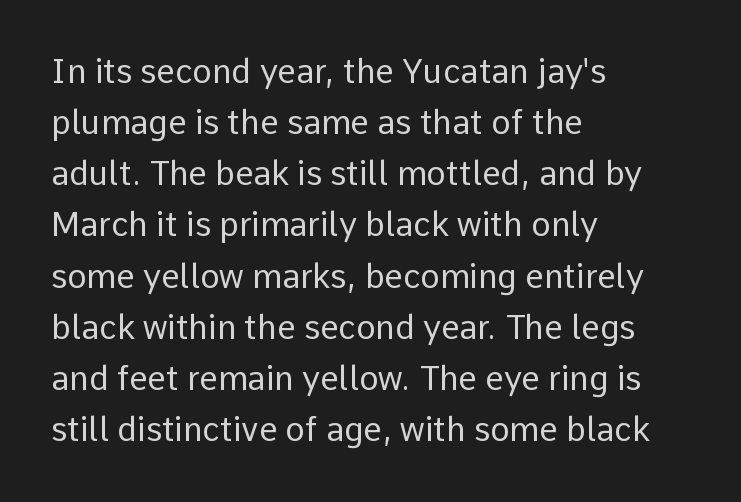
The image shows 33 px regular-weight sans-serif type, upright; set left-aligned, normal line spacing (1.55x), normal letter spacing, not underlined; low stroke contrast and a medium x-height.
